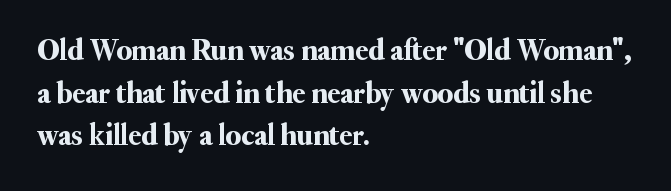
The image shows 30 px serif type, upright; set left-aligned, normal line spacing (1.42x), normal letter spacing, not underlined; medium stroke contrast and a small x-height.
